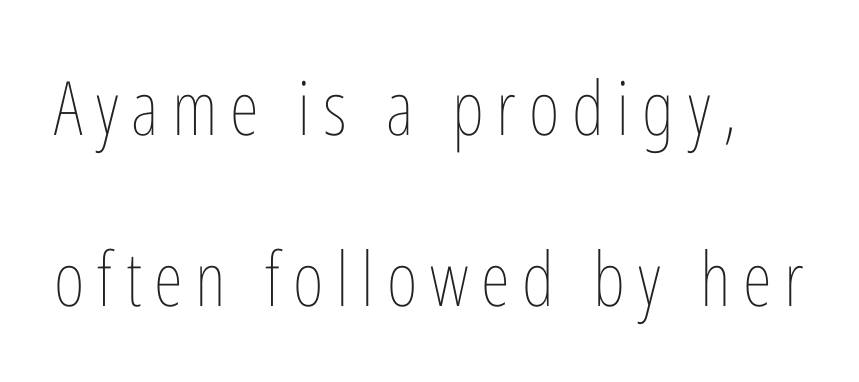
The type sits square on the baseline with zero lean. A great deal of white space separates one row of letters from the next. Decoration check: the copy has no underline. Nothing heavy about these letters — not bold at all. The letters advance in unequal steps, a hallmark of proportional type.
